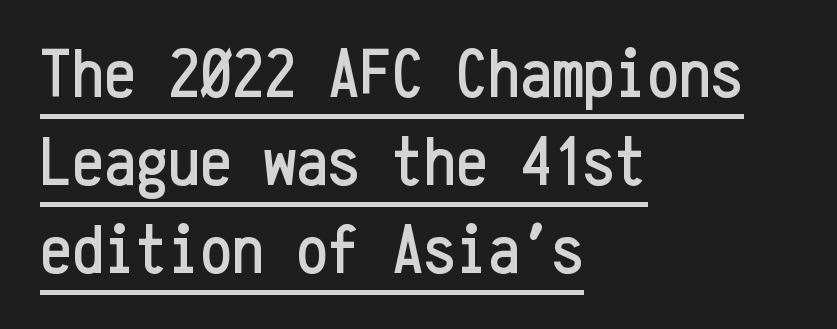
The image shows 71 px condensed sans-serif type, upright, monospaced; set left-aligned, line spacing 1.24x, normal letter spacing, underlined; low stroke contrast and a medium x-height.
